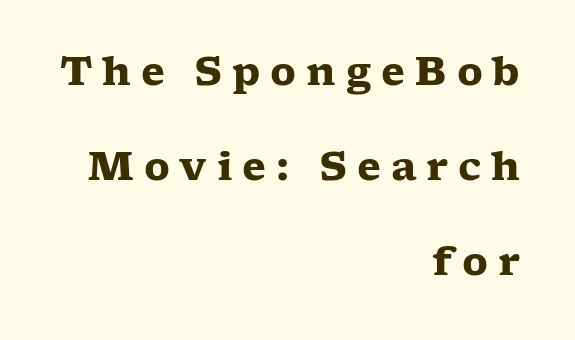
The image shows 39 px heavy, wide serif type, upright; set right-aligned, loose line spacing (2.43x), unusually wide letter spacing (+0.25 em), not underlined; low stroke contrast and a medium x-height.
